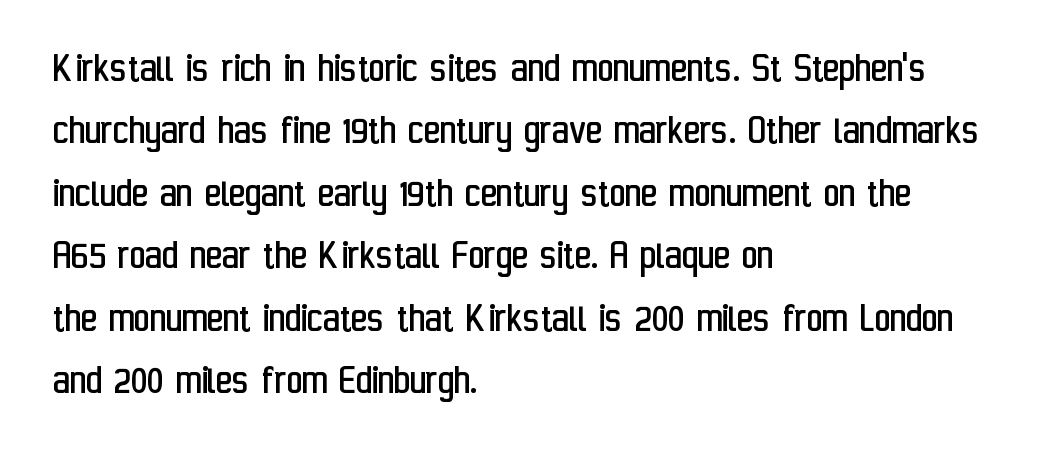
{"serif": "no", "italic": "no", "bold": "no", "weight": "regular", "width": "condensed", "stroke_contrast": "low", "x_height": "medium", "monospaced": "no", "underline": "no", "align": "left", "line_spacing": "normal", "line_spacing_ratio": 1.42, "letter_spacing": "normal", "letter_spacing_em": 0.0, "glyph_px": 44}
